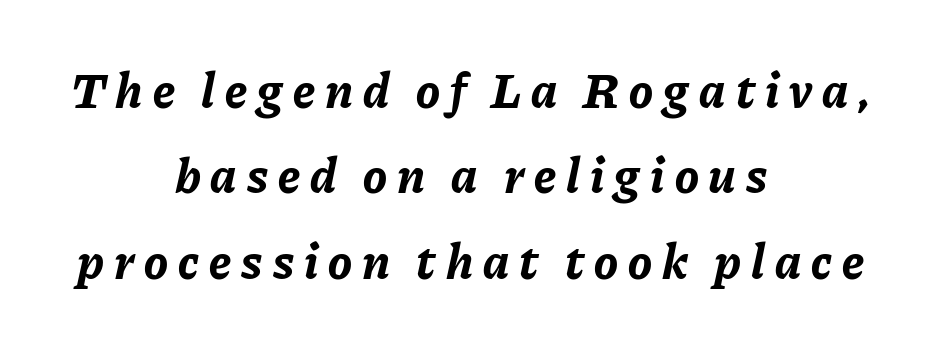
Q: Is the text bold? A: Yes.
Q: Is the text italic (slanted)? A: Yes, it leans right by about 11 degrees.
Q: Is the text underlined? A: No.
Q: How is the paragraph aligned? A: Centered.
Q: Is the spacing between letters normal or unusually wide? A: Unusually wide.
Q: Width (condensed, normal, or wide)? A: Normal.
Q: Stroke contrast? A: Low.
Q: x-height? A: Medium.
Q: Monospaced? A: No.
